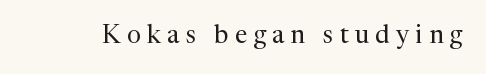
Q: Is the text bold? A: No.
Q: Is the text italic (slanted)? A: No, it is upright.
Q: Is the text underlined? A: No.
Q: Is the spacing between letters normal or unusually wide? A: Unusually wide.
